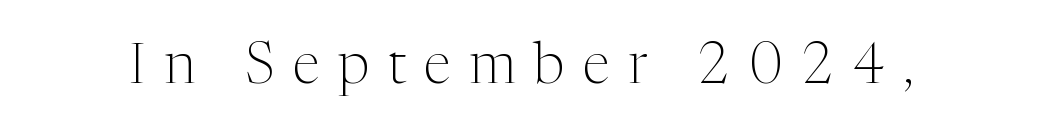
{"serif": "yes", "italic": "no", "bold": "no", "weight": "light", "width": "normal", "stroke_contrast": "medium", "x_height": "medium", "monospaced": "no", "underline": "no", "letter_spacing": "wide", "letter_spacing_em": 0.32, "glyph_px": 57}
